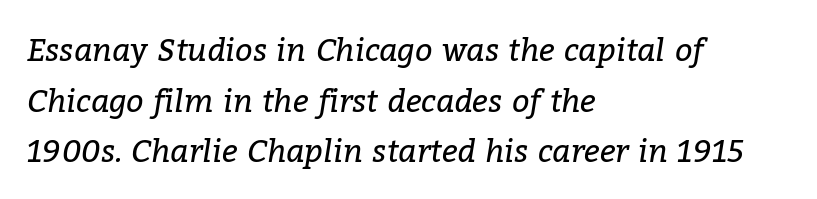
Heft: none added — not bold. Varying glyph widths throughout — classic text-font behaviour. The horizontal fit of the characters is conventional and even. Decoration check: the copy has no underline. If you drew a ruler down the left edge, every line would touch it.
